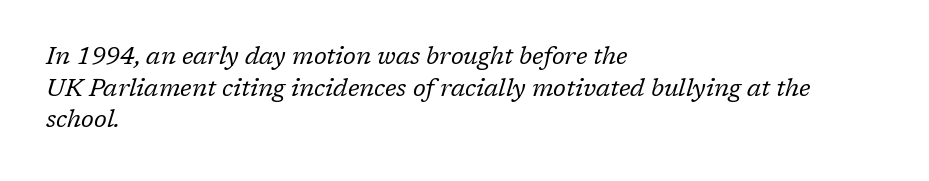
The image shows 24 px text type, italic (leaning right); set left-aligned, normal line spacing (1.32x), normal letter spacing, not underlined.
